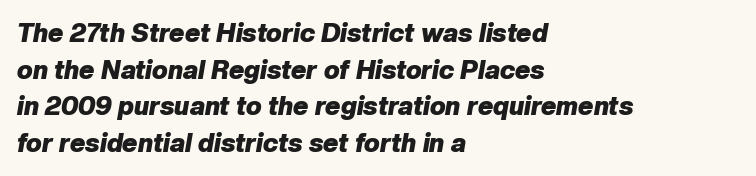
{"italic": "yes", "lean": "right", "slant_degrees": 10, "bold": "yes", "underline": "no", "align": "left", "line_spacing": "normal", "line_spacing_ratio": 1.41, "letter_spacing": "normal", "letter_spacing_em": 0.0, "glyph_px": 26}
